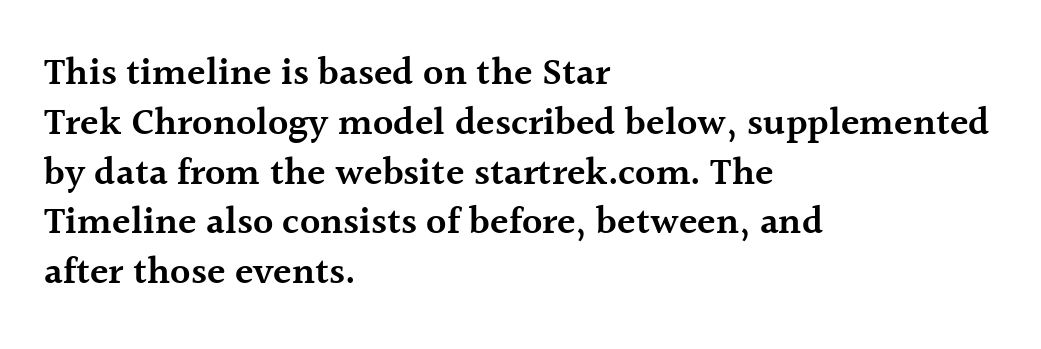
Q: Is the text bold? A: Semi-bold.
Q: Is the text italic (slanted)? A: No, it is upright.
Q: Is the typeface a serif or a sans-serif typeface? A: Serif.
Q: Is the text underlined? A: No.
Q: How is the paragraph aligned? A: Left-aligned.
Q: Is the spacing between letters normal or unusually wide? A: Normal.
Q: Is the spacing between lines tight, normal or loose? A: Normal.
Q: Width (condensed, normal, or wide)? A: Normal.
Q: x-height? A: Medium.
Q: Monospaced? A: No.
